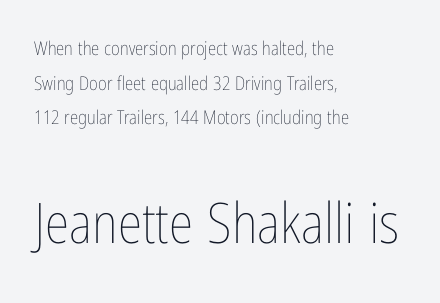
Q: Is the text bold? A: No.
Q: Is the text italic (slanted)? A: No, it is upright.
Q: Is the text underlined? A: No.
Q: How is the paragraph aligned? A: Left-aligned.
Q: Is the spacing between letters normal or unusually wide? A: Normal.
Q: Which block of text is set in a larger size, the first (top) or the second (bottom)? A: The second (bottom) one.
Q: Width (condensed, normal, or wide)? A: Condensed.
Q: Stroke contrast? A: Low.
Q: x-height? A: Medium.
Q: Monospaced? A: No.
